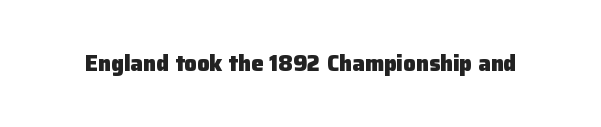
Q: Is the text bold? A: Yes.
Q: Is the text italic (slanted)? A: No, it is upright.
Q: Is the text underlined? A: No.
Q: Is the spacing between letters normal or unusually wide? A: Normal.
